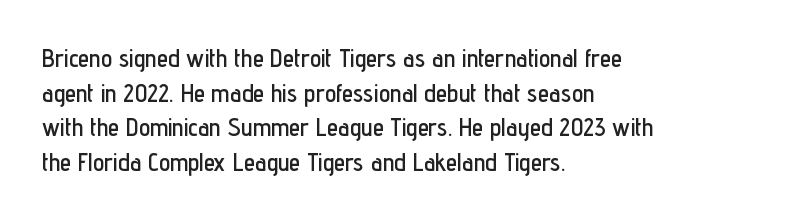
{"italic": "no", "underline": "no", "align": "left", "line_spacing": "normal", "line_spacing_ratio": 1.39, "letter_spacing": "normal", "letter_spacing_em": 0.0, "glyph_px": 25}
